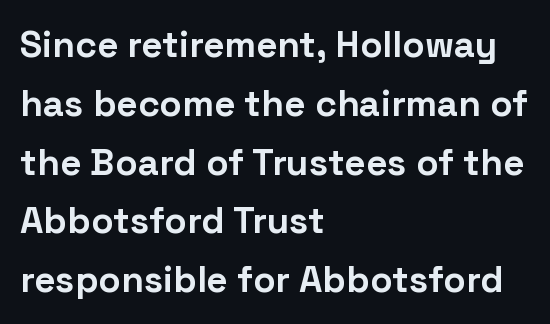
{"serif": "no", "italic": "no", "bold": "yes", "weight": "bold", "width": "normal", "stroke_contrast": "low", "x_height": "medium", "monospaced": "no", "underline": "no", "align": "left", "line_spacing": "normal", "line_spacing_ratio": 1.59, "letter_spacing": "normal", "letter_spacing_em": 0.0, "glyph_px": 37}
